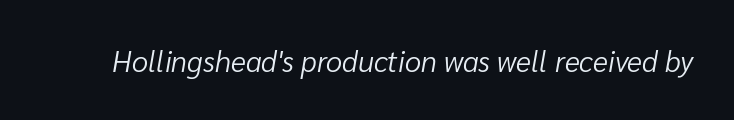
Q: Is the text bold? A: No.
Q: Is the text italic (slanted)? A: Yes, it leans right by about 10 degrees.
Q: Is the text underlined? A: No.
Q: Is the spacing between letters normal or unusually wide? A: Normal.
Q: Width (condensed, normal, or wide)? A: Normal.
Q: Stroke contrast? A: Low.
Q: x-height? A: Medium.
Q: Monospaced? A: No.
